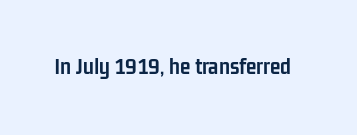
Q: Is the text bold? A: Yes.
Q: Is the text italic (slanted)? A: No, it is upright.
Q: Is the text underlined? A: No.
Q: Is the spacing between letters normal or unusually wide? A: Normal.
